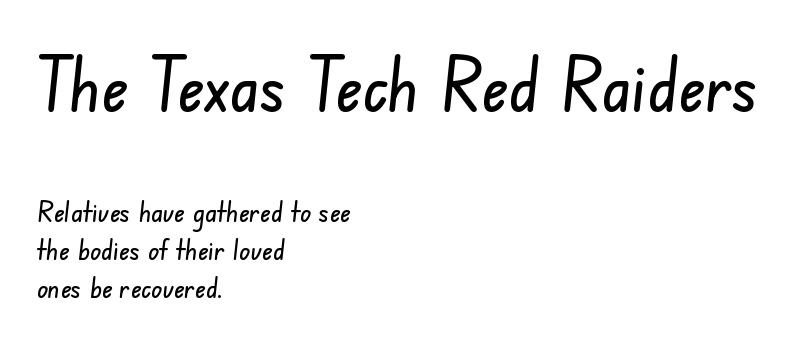
A sans-serif font was chosen for this passage. Whoever set this made the first block the dominant, larger element. Nobody drew a line under any word here. Is this a fixed-width face? No — the glyphs have proportional, varying widths. The rag falls on the right side of this text block. Normally led — the rows are evenly, conventionally spaced.
